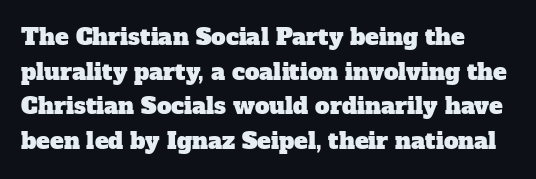
{"underline": "no", "align": "left", "line_spacing": "normal", "line_spacing_ratio": 1.51, "letter_spacing": "normal", "letter_spacing_em": 0.0, "glyph_px": 23}
